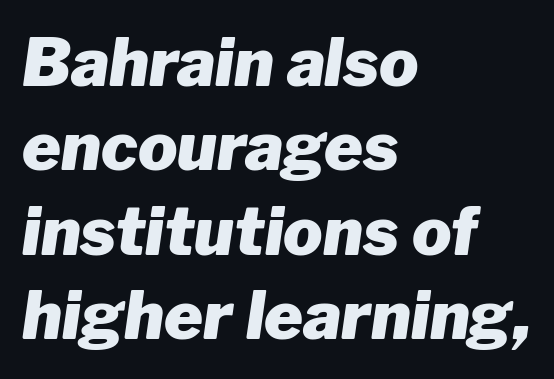
Each letter keeps its own natural width here, so spacing adapts to shape. On the weight axis this lands at bold, roughly 700. Yep, that's italic — everything's leaning. Quick note: underline off. Vertical spacing — default.
